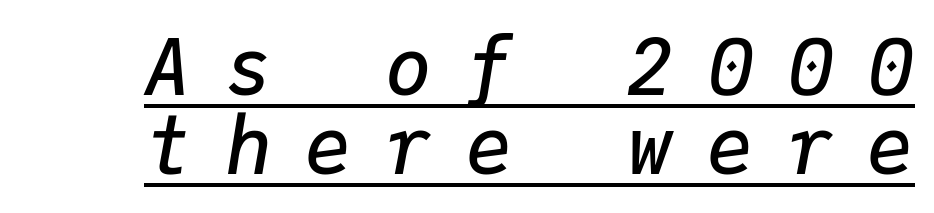
Q: Is the text bold? A: Semi-bold.
Q: Is the text italic (slanted)? A: Yes, it leans right by about 9 degrees.
Q: Is the text underlined? A: Yes.
Q: Is the spacing between letters normal or unusually wide? A: Unusually wide.
Q: Is the spacing between lines tight, normal or loose? A: Tight.
Q: Width (condensed, normal, or wide)? A: Normal.
Q: Stroke contrast? A: Low.
Q: x-height? A: Medium.
Q: Monospaced? A: Yes.
